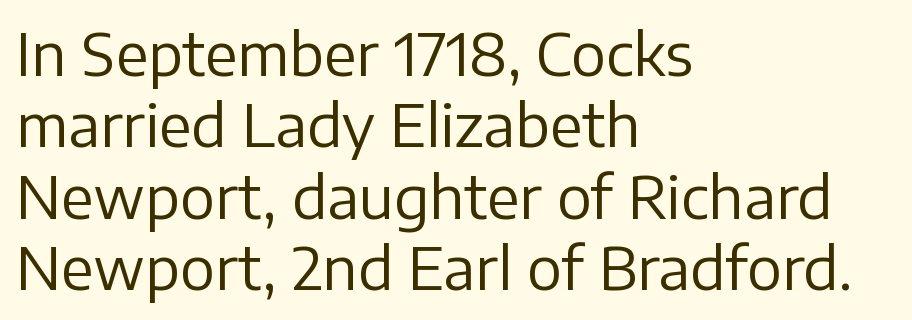
Q: Is the text bold? A: No.
Q: Is the text italic (slanted)? A: No, it is upright.
Q: Is the typeface a serif or a sans-serif typeface? A: Sans-serif.
Q: Is the text underlined? A: No.
Q: How is the paragraph aligned? A: Left-aligned.
Q: Is the spacing between letters normal or unusually wide? A: Normal.
Q: Width (condensed, normal, or wide)? A: Normal.
Q: Stroke contrast? A: Low.
Q: x-height? A: Medium.
Q: Monospaced? A: No.
